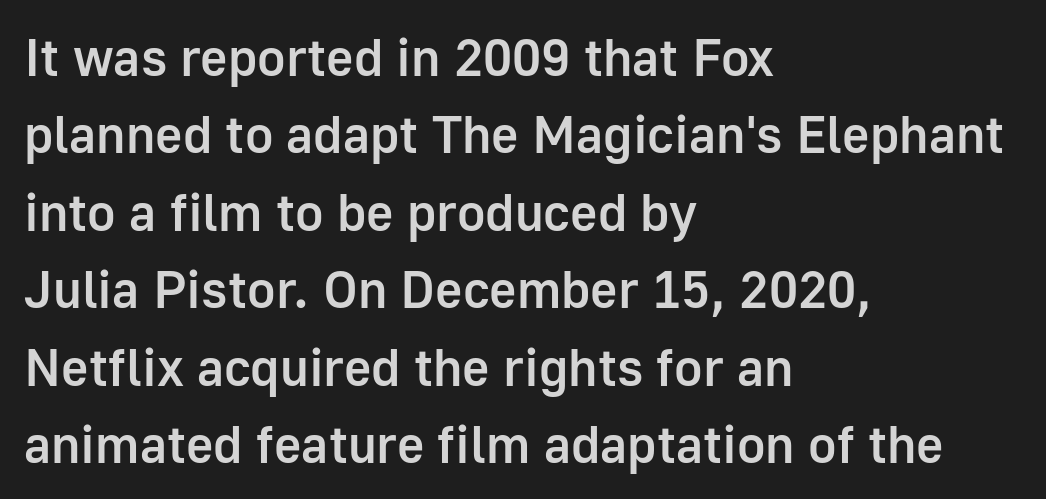
The image shows 53 px semibold sans-serif type, upright; set left-aligned, normal line spacing (1.46x), normal letter spacing, not underlined; low stroke contrast and a medium x-height.
